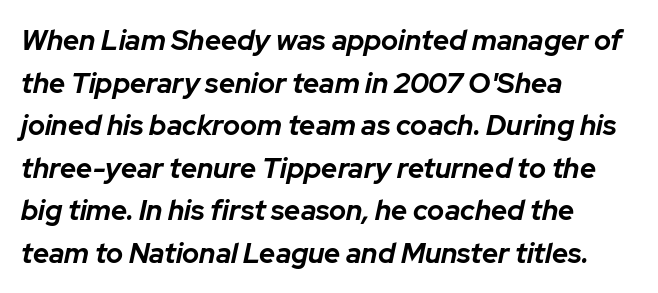
The image shows 28 px bold type, italic (leaning right); set left-aligned, normal line spacing (1.52x), normal letter spacing, not underlined; low stroke contrast and a medium x-height.
